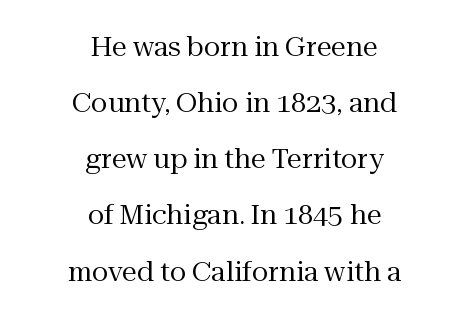
Each new line begins a long way beneath the previous one. The zone under the glyphs is completely vacant. Stem width sits at or under what a default text font uses. Glyph-to-glyph distance matches everyday printed text. A centered setting, common on invitations and titles, is used for this passage. Nope, not italic — everything's standing straight.
